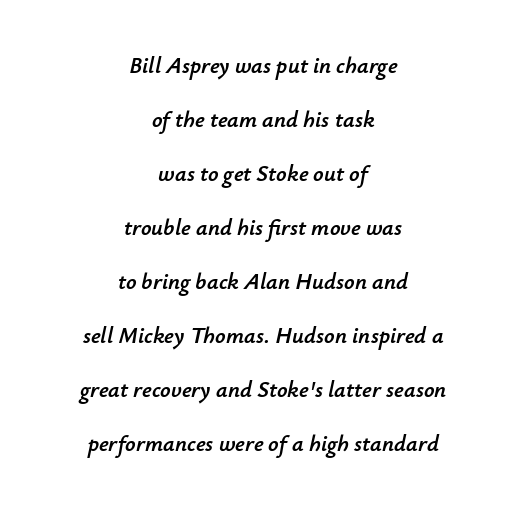
The image shows 23 px text type, italic (leaning right); set centered, loose line spacing (2.35x), normal letter spacing, not underlined.
